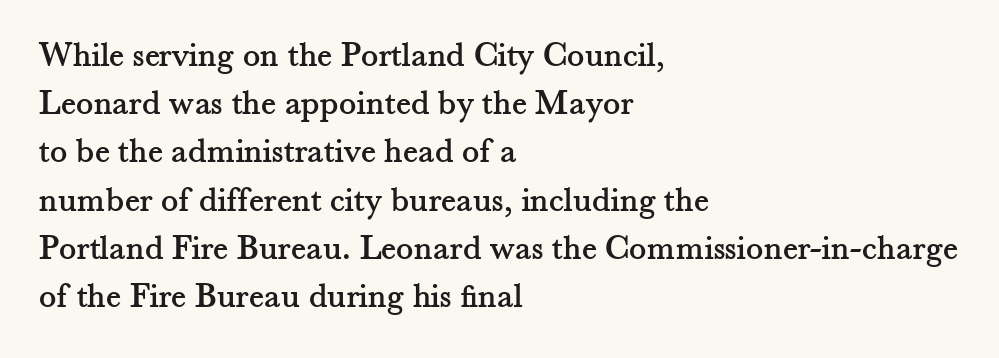
A typesetter would call this leading conventional body-copy spacing. Alignment: flush left. What kind of face is this? One with serifs. The gaps between neighbouring characters are ordinary and unremarkable.
